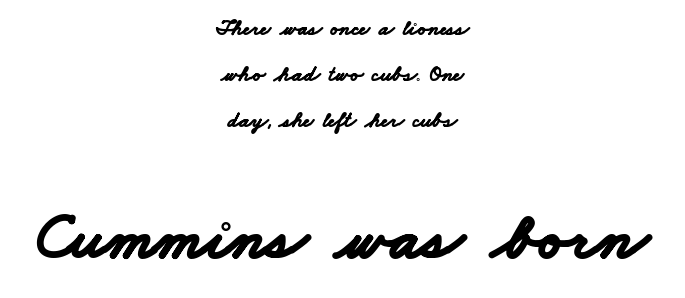
The image shows 67 px bold, wide sans-serif type; set centered, loose line spacing (2.09x), normal letter spacing, not underlined; the second (bottom) block is 3.05x larger; low stroke contrast and a small x-height.
